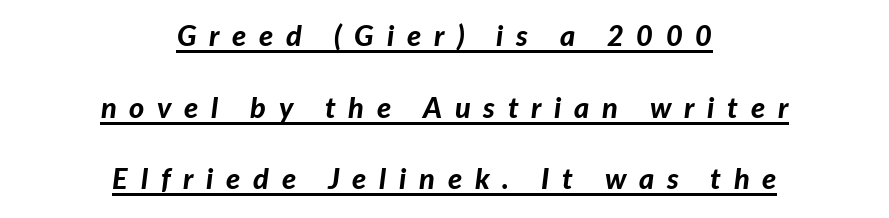
The image shows 29 px bold type, italic (leaning right); set centered, loose line spacing (2.47x), unusually wide letter spacing (+0.44 em), underlined; low stroke contrast and a medium x-height.
